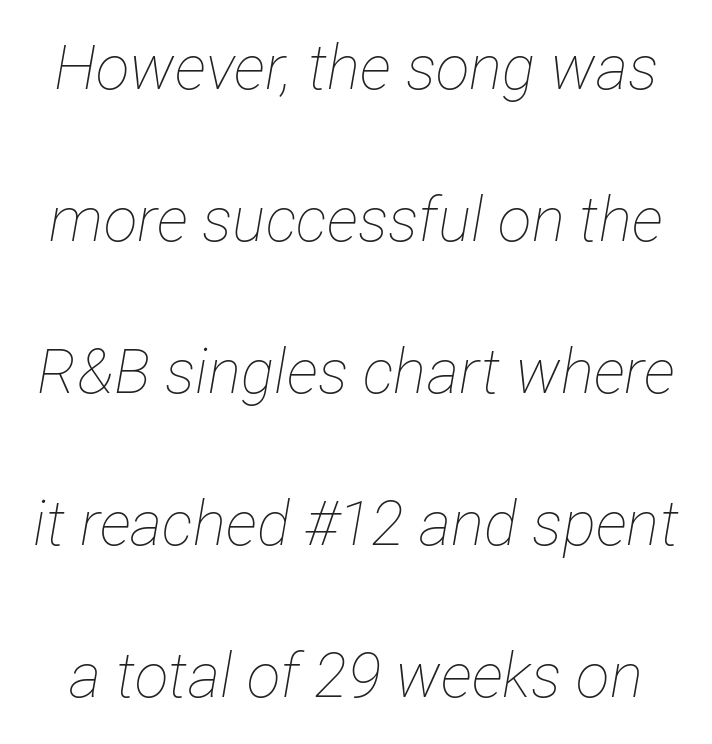
{"italic": "yes", "lean": "right", "slant_degrees": 12, "bold": "no", "weight": "thin", "width": "condensed", "stroke_contrast": "low", "x_height": "medium", "monospaced": "no", "underline": "no", "line_spacing": "loose", "line_spacing_ratio": 2.45, "letter_spacing": "normal", "letter_spacing_em": 0.0, "glyph_px": 62}
